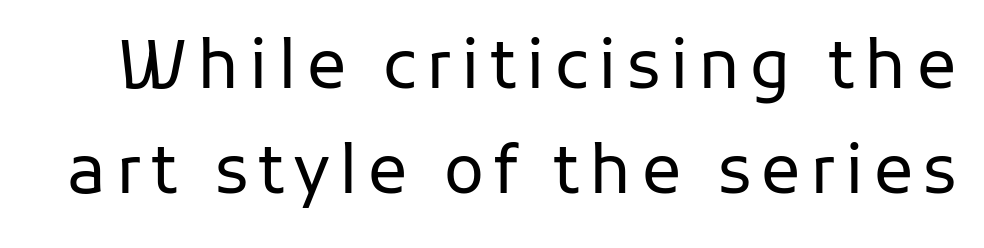
The lettering stays uniformly vertical, giving the passage a roman look. Stroke terminals: plain, sans-serif. Proportional: the letters do not fall into vertical columns. The rendering uses a moderate line-height, typical for paragraphs. The cut favours lightness, reaching ordinary text weight at its darkest. Type without underlining.
